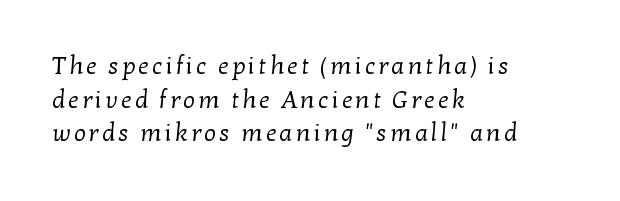
Q: Is the text bold? A: No.
Q: Is the text underlined? A: No.
Q: How is the paragraph aligned? A: Left-aligned.
Q: Is the spacing between lines tight, normal or loose? A: Normal.
